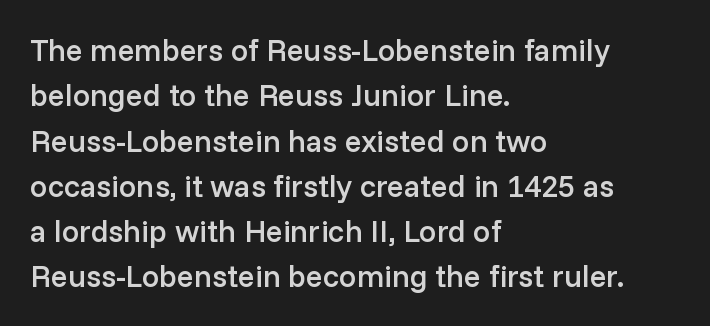
Successive baselines arrive at the customary interval. Is there any slant? The stems are plumb. Decoration check: the copy has no underline. Serif or sans? Sans — the stroke terminals are bare. A typesetter would call this zero additional tracking.
